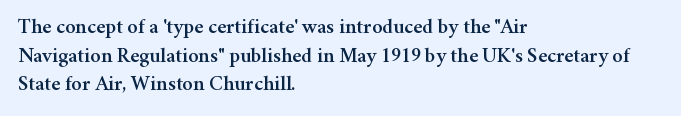
Q: Is the text italic (slanted)? A: No, it is upright.
Q: Is the text underlined? A: No.
Q: How is the paragraph aligned? A: Left-aligned.
Q: Is the spacing between letters normal or unusually wide? A: Normal.
Q: Is the spacing between lines tight, normal or loose? A: Normal.
